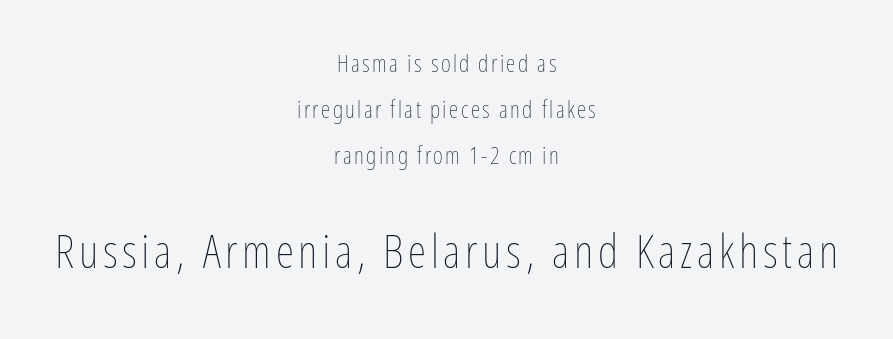
The image shows 47 px thin, condensed type, upright; set centered, loose line spacing (1.91x), not underlined; the second (bottom) block is 1.96x larger; low stroke contrast and a medium x-height.
